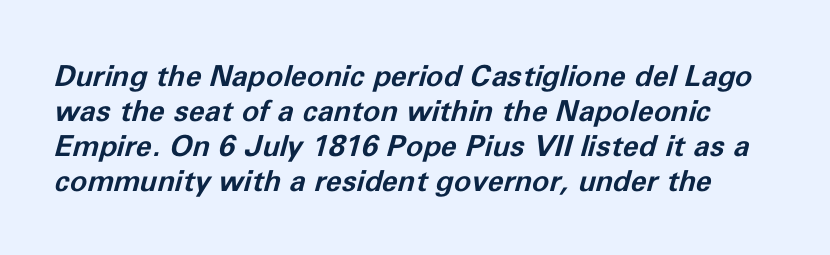
The image shows 29 px bold type, italic (leaning right); set line spacing 1.21x, normal letter spacing, not underlined; low stroke contrast and a medium x-height.
